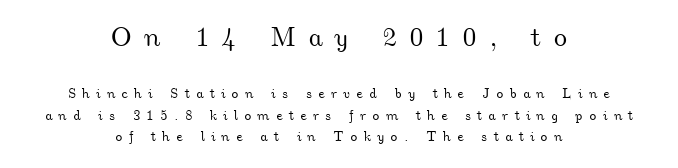
Centered paragraph, ragged on both sides. The designer gave the opening block more size than the closing block. This sample uses expanded letter spacing, leaving extra air between glyphs. The foot of each line stays bare and open.
